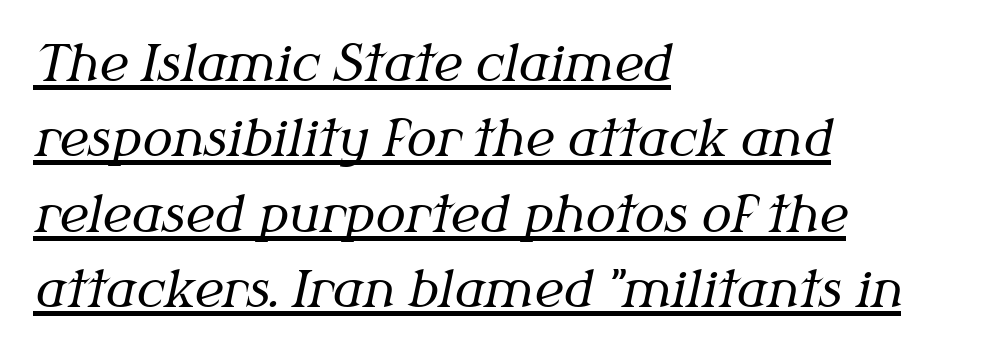
{"serif": "yes", "italic": "yes", "lean": "right", "slant_degrees": 12, "bold": "no", "weight": "regular", "width": "normal", "stroke_contrast": "medium", "x_height": "medium", "monospaced": "no", "underline": "yes", "align": "left", "line_spacing": "normal", "line_spacing_ratio": 1.51, "letter_spacing": "normal", "letter_spacing_em": 0.0, "glyph_px": 50}
